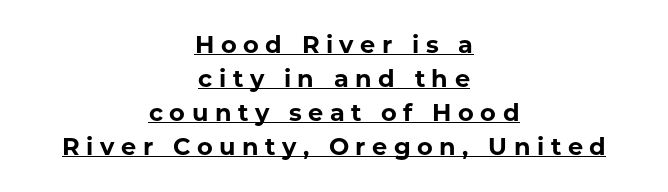
{"italic": "no", "bold": "yes", "underline": "yes", "align": "center", "line_spacing": "normal", "line_spacing_ratio": 1.42, "letter_spacing": "wide", "letter_spacing_em": 0.27, "glyph_px": 24}
